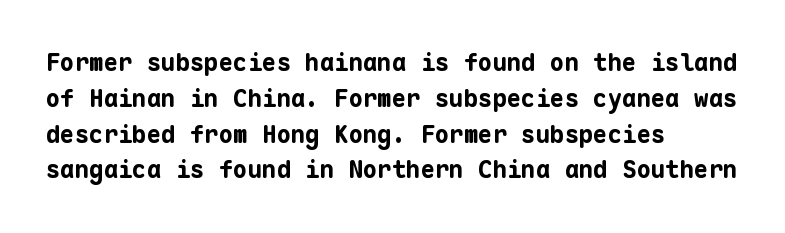
Q: Is the text bold? A: Yes.
Q: Is the text italic (slanted)? A: No, it is upright.
Q: Is the text underlined? A: No.
Q: How is the paragraph aligned? A: Left-aligned.
Q: Is the spacing between letters normal or unusually wide? A: Normal.
Q: Is the spacing between lines tight, normal or loose? A: Normal.
